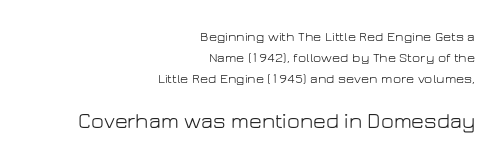
The area under the type is left untouched. The letterforms sit at book weight or below. What stands out about the letter spacing? Nothing — it is the standard amount. Reading down the block, your eye finds every line finishing at a fixed right position. The more generous point size was reserved for the lower chunk.
